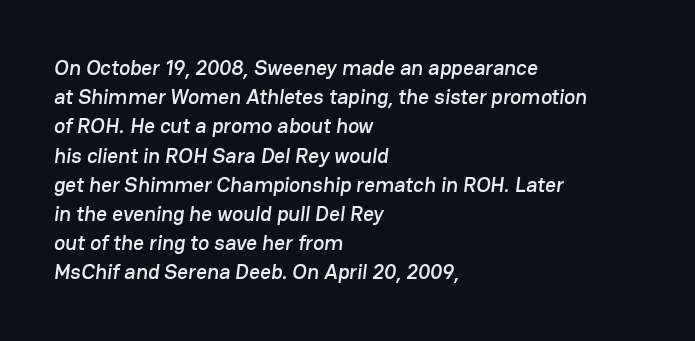
The image shows 21 px text type; set left-aligned, normal line spacing (1.39x), normal letter spacing, not underlined.
